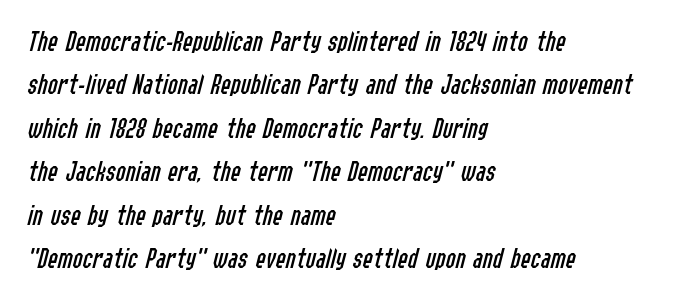
Q: Is the text bold? A: No.
Q: Is the text italic (slanted)? A: Yes, it leans right by about 14 degrees.
Q: Is the text underlined? A: No.
Q: How is the paragraph aligned? A: Left-aligned.
Q: Is the spacing between letters normal or unusually wide? A: Normal.
Q: Is the spacing between lines tight, normal or loose? A: Normal.
Q: Width (condensed, normal, or wide)? A: Condensed.
Q: Stroke contrast? A: Low.
Q: x-height? A: Medium.
Q: Monospaced? A: No.
